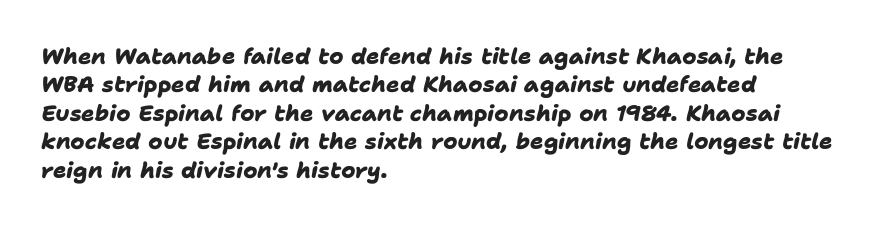
{"bold": "yes", "underline": "no", "align": "left", "line_spacing": "normal", "line_spacing_ratio": 1.29, "letter_spacing": "normal", "letter_spacing_em": 0.0, "glyph_px": 22}
